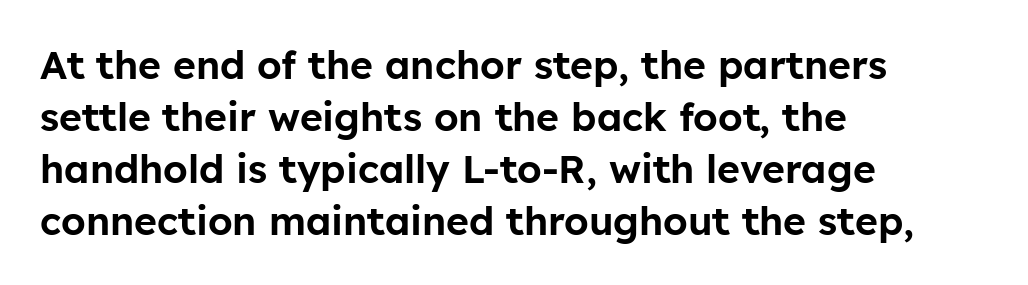
{"serif": "no", "italic": "no", "width": "normal", "stroke_contrast": "low", "x_height": "medium", "monospaced": "no", "underline": "no", "align": "left", "line_spacing": "normal", "line_spacing_ratio": 1.33, "letter_spacing": "normal", "letter_spacing_em": 0.0, "glyph_px": 39}
